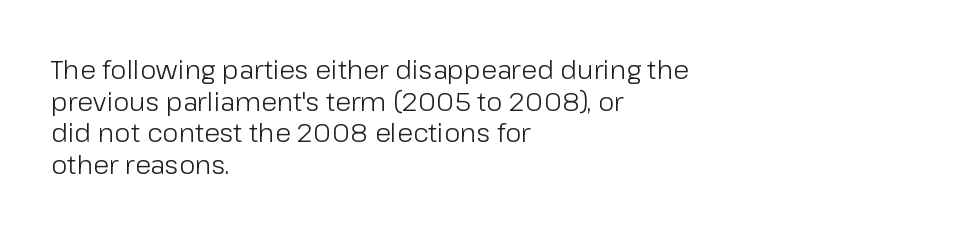
Q: Is the text bold? A: No.
Q: Is the text italic (slanted)? A: No, it is upright.
Q: Is the text underlined? A: No.
Q: How is the paragraph aligned? A: Left-aligned.
Q: Is the spacing between letters normal or unusually wide? A: Normal.
